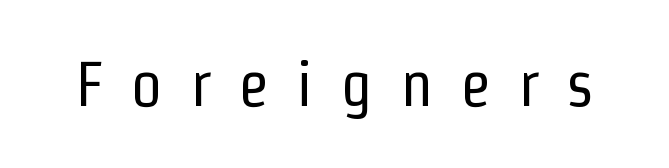
Vertical strokes here are truly vertical. What stands out about the letter spacing? Its width — letters are far apart. Ink coverage per letter is moderate at most. Here the designer chose a conventional face with non-uniform glyph widths. Unmarked baselines from the first word to the last. I'd call this a sans setting — the letters go barefoot.
